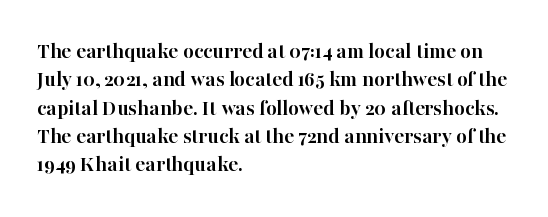
Plain, unruled lines of type. Heft: maximum for text — a bold. The tracking reads as untouched default to a designer's eye. Nope, not italic — everything's standing straight.
